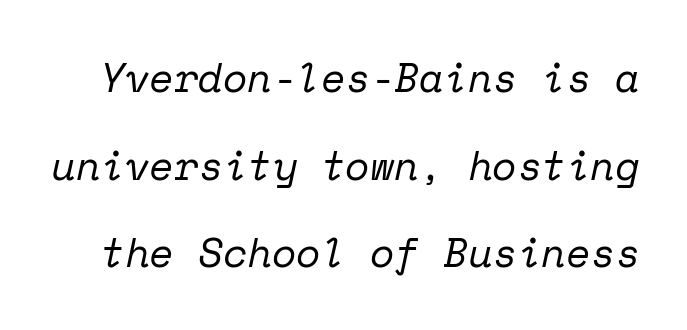
{"serif": "yes", "italic": "yes", "lean": "right", "slant_degrees": 12, "bold": "no", "weight": "regular", "width": "normal", "stroke_contrast": "low", "x_height": "medium", "monospaced": "yes", "underline": "no", "line_spacing": "loose", "line_spacing_ratio": 2.19, "letter_spacing": "normal", "letter_spacing_em": 0.0, "glyph_px": 40}
